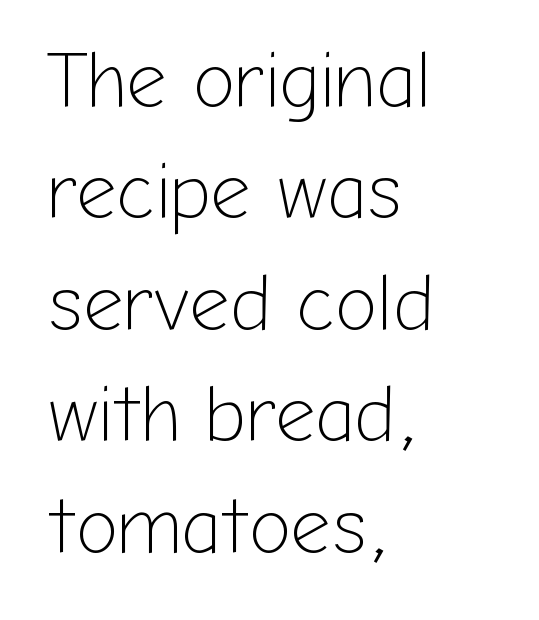
Spacing between characters is what you'd get straight out of the box. Just letters on the line, the space beneath them empty. Heft: none added — not bold. Regular leading.
